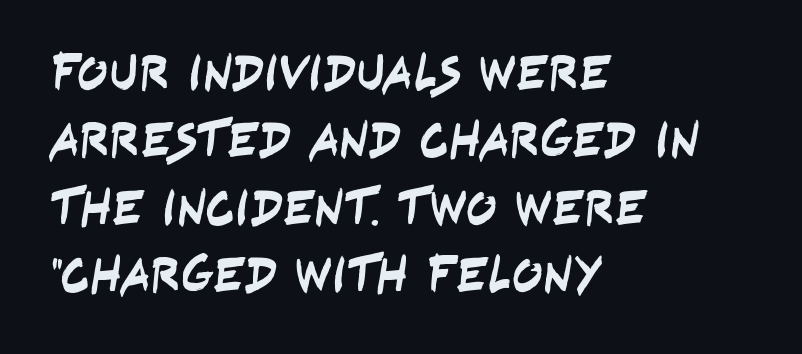
Q: Is the typeface a serif or a sans-serif typeface? A: Sans-serif.
Q: Is the text underlined? A: No.
Q: How is the paragraph aligned? A: Left-aligned.
Q: Is the spacing between letters normal or unusually wide? A: Normal.
Q: Is the spacing between lines tight, normal or loose? A: Normal.
Q: Width (condensed, normal, or wide)? A: Condensed.
Q: Stroke contrast? A: Low.
Q: x-height? A: Large.
Q: Monospaced? A: No.
